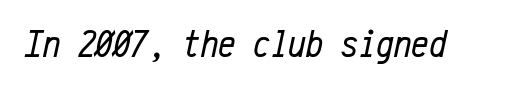
{"italic": "yes", "lean": "right", "slant_degrees": 12, "bold": "no", "weight": "regular", "width": "condensed", "stroke_contrast": "low", "x_height": "medium", "monospaced": "yes", "underline": "no", "letter_spacing": "normal", "letter_spacing_em": 0.0, "glyph_px": 39}
